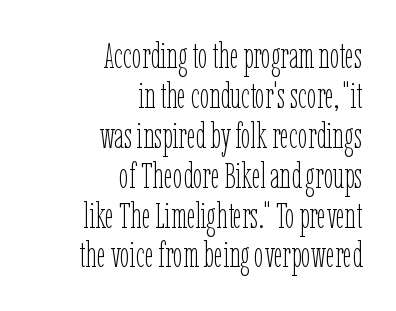
{"italic": "no", "bold": "no", "weight": "thin", "width": "condensed", "stroke_contrast": "low", "x_height": "medium", "monospaced": "no", "underline": "no", "align": "right", "line_spacing": "tight", "line_spacing_ratio": 1.14, "letter_spacing": "normal", "letter_spacing_em": 0.0, "glyph_px": 35}
